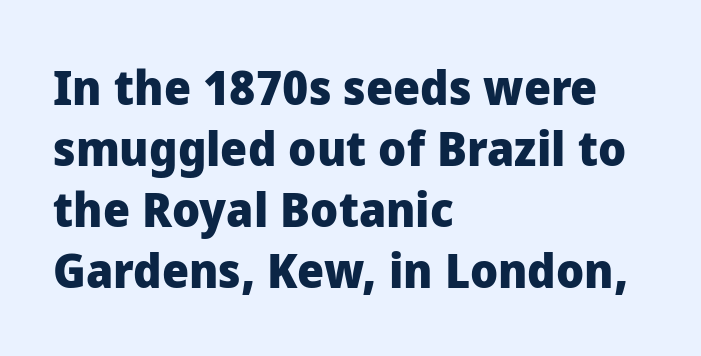
Horizontal alignment here is leftward, the default for most running prose. Observe the ordinary spacing: letters are neighbours, not strangers. The specimen omits any rule beneath the text block's lines. I'd describe the lettering as bold — thick and assertive. Each new line begins a customary step beneath the previous one. Regarding serifs, this sample does without them.
